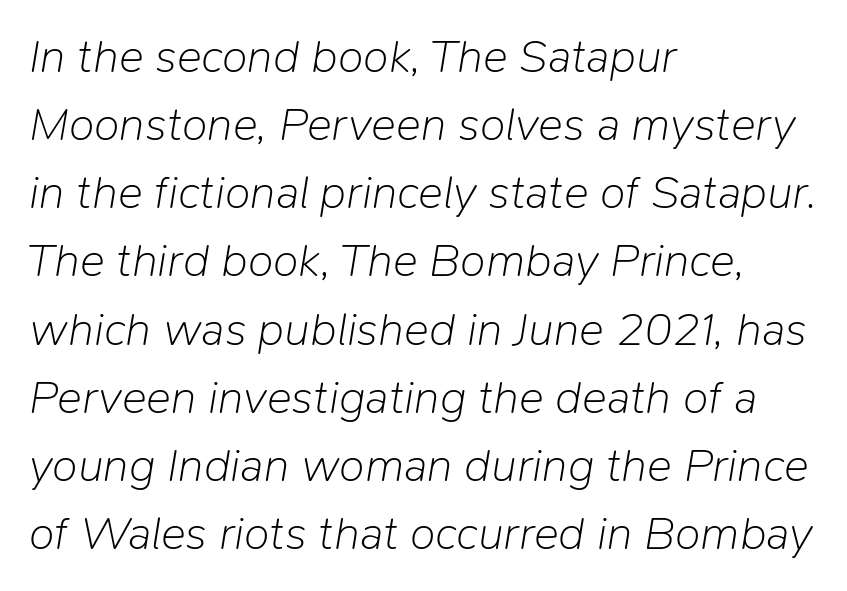
{"italic": "yes", "lean": "right", "slant_degrees": 9, "bold": "no", "weight": "light", "width": "normal", "stroke_contrast": "low", "x_height": "medium", "monospaced": "no", "underline": "no", "align": "left", "line_spacing": "normal", "line_spacing_ratio": 1.45, "letter_spacing": "normal", "letter_spacing_em": 0.0, "glyph_px": 47}
